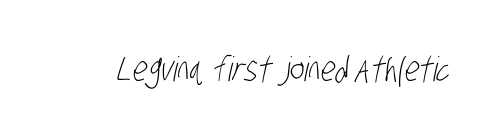
Q: Is the text bold? A: No.
Q: Is the typeface a serif or a sans-serif typeface? A: Sans-serif.
Q: Is the text underlined? A: No.
Q: Is the spacing between letters normal or unusually wide? A: Normal.
Q: Width (condensed, normal, or wide)? A: Condensed.
Q: Stroke contrast? A: Low.
Q: x-height? A: Large.
Q: Monospaced? A: No.
